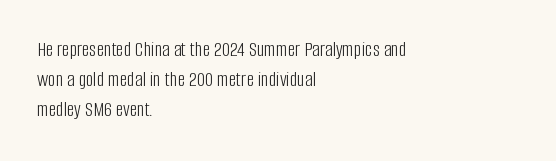
Compared with typical body copy, the letter spacing here is the same. The text block is weighted toward the left margin, trailing off unevenly rightward. The foot of each line stays bare and open. Evenly set lines give the paragraph a standard silhouette. Stroke thickness stays within the range of a standard reading face or lighter.
